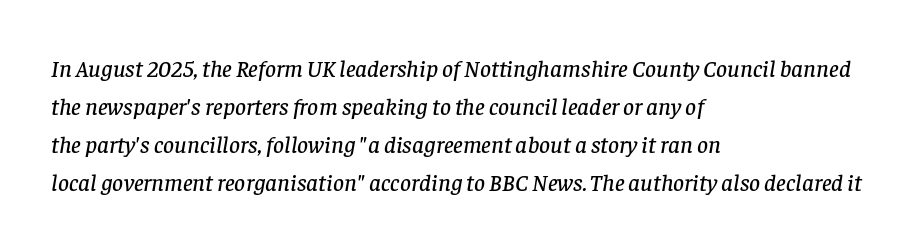
Each new line begins a customary step beneath the previous one. The rendering keeps characters at their native spacing. Letters rest on an invisible, unmarked baseline. Style check: oblique. Every row of glyphs begins at an identical x-position on the left.
